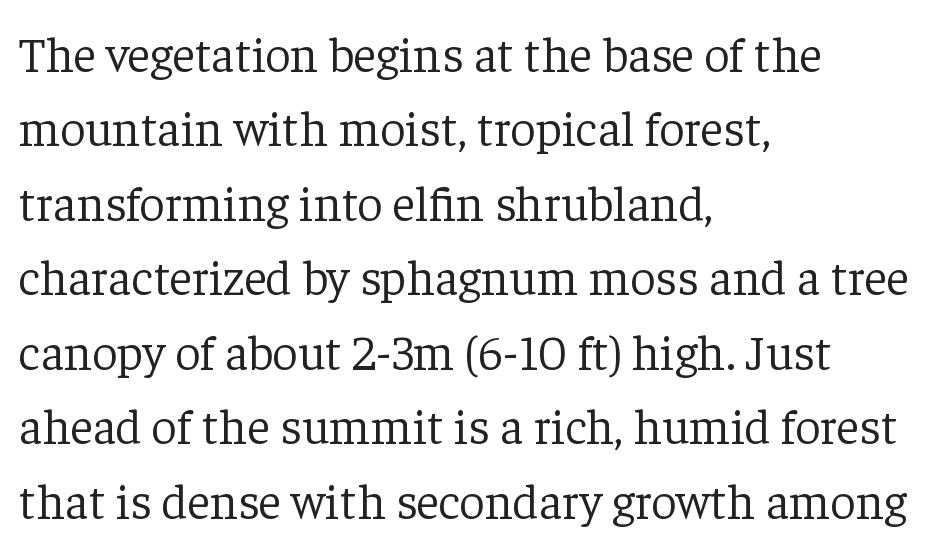
Unlike a clean sans, this face finishes its strokes with serifs. Each row of text sits above clean, open space. The text block is weighted toward the left margin, trailing off unevenly rightward. Weight: regular or lighter. Default kerning and tracking; the words read as compact shapes.
